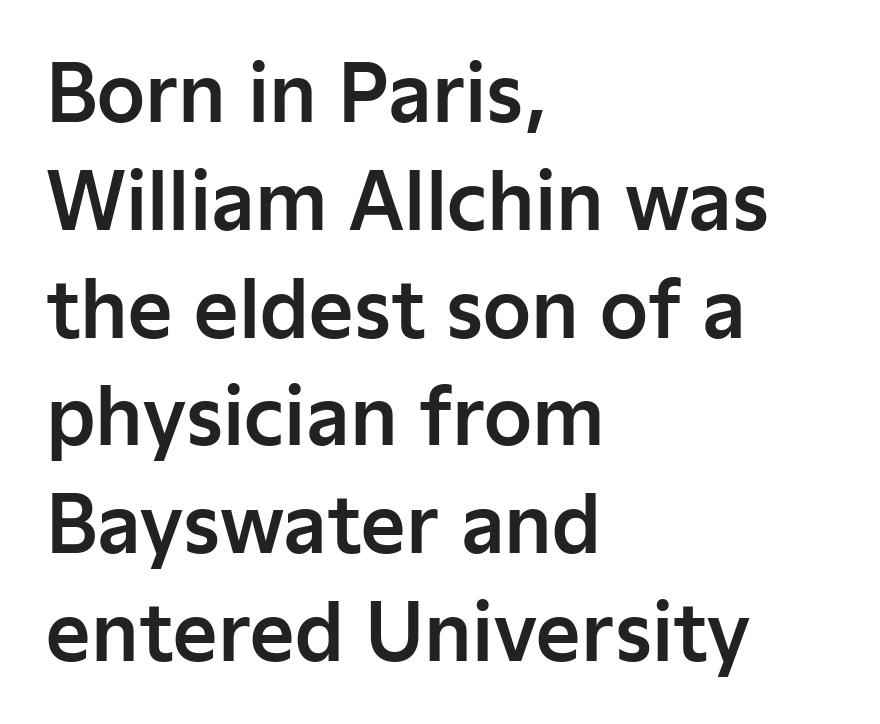
The image shows 77 px sans-serif type, upright; set left-aligned, normal line spacing (1.4x), normal letter spacing, not underlined; low stroke contrast and a medium x-height.
